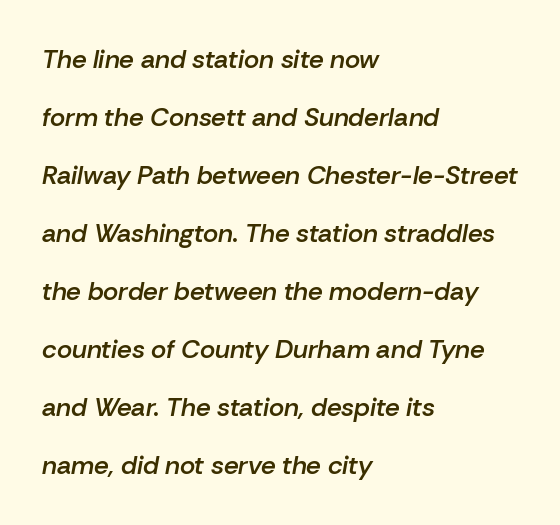
Q: Is the text bold? A: Semi-bold.
Q: Is the text italic (slanted)? A: Yes, it leans right by about 10 degrees.
Q: Is the text underlined? A: No.
Q: How is the paragraph aligned? A: Left-aligned.
Q: Is the spacing between letters normal or unusually wide? A: Normal.
Q: Is the spacing between lines tight, normal or loose? A: Loose.
